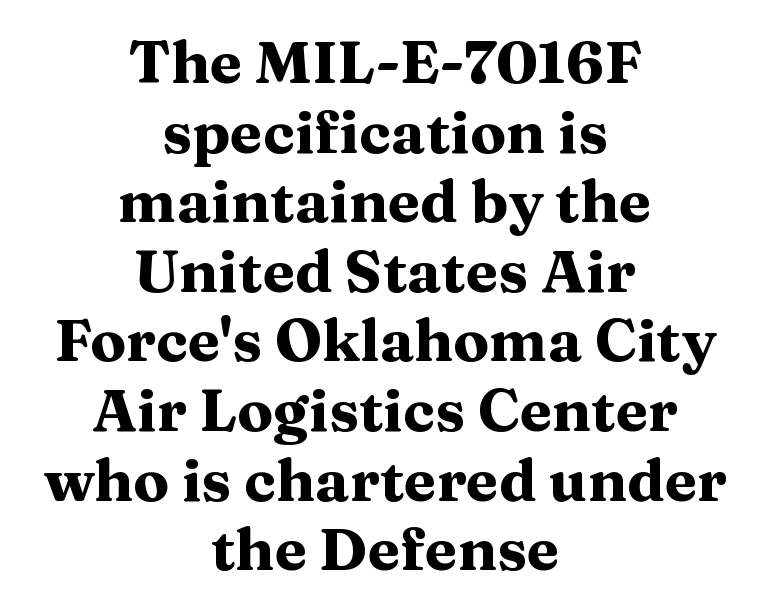
This sample uses an upright cut, with every glyph sitting square on the baseline. The gap between lines stays unmarked. The rendering uses a bold face; every stroke is thick and dark. Stroke terminals: seriffed.
